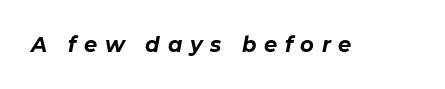
Q: Is the text bold? A: Yes.
Q: Is the text italic (slanted)? A: Yes, it leans right by about 11 degrees.
Q: Is the text underlined? A: No.
Q: Is the spacing between letters normal or unusually wide? A: Unusually wide.
